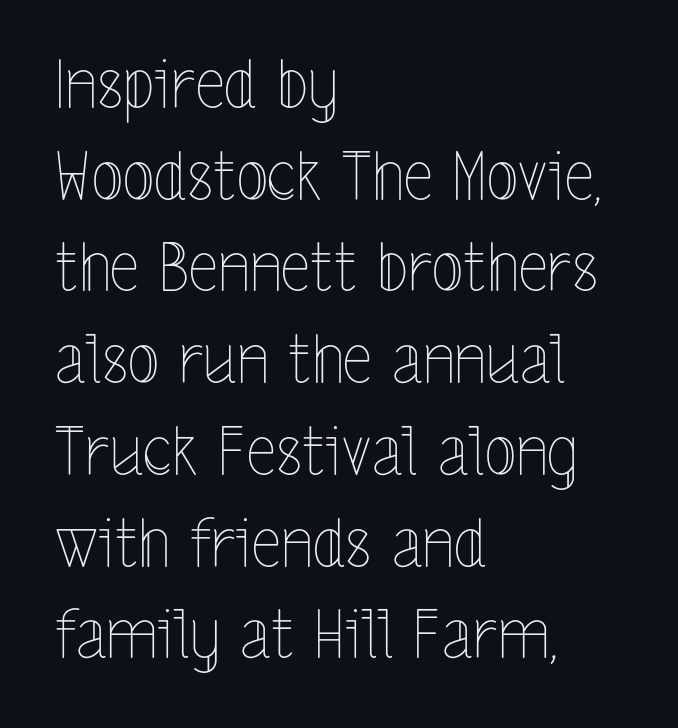
{"italic": "no", "bold": "no", "weight": "thin", "width": "condensed", "x_height": "medium", "monospaced": "no", "underline": "no", "align": "left", "line_spacing": "normal", "line_spacing_ratio": 1.39, "letter_spacing": "normal", "letter_spacing_em": 0.0, "glyph_px": 66}
